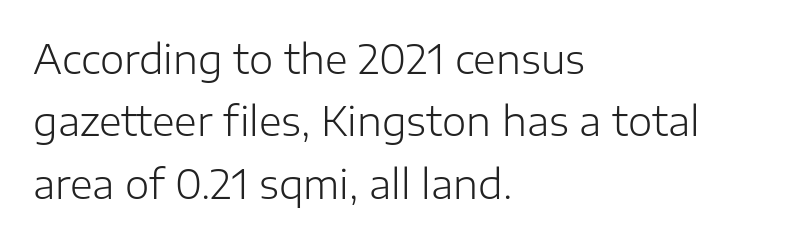
The image shows 39 px light sans-serif type, upright; set left-aligned, normal line spacing (1.6x), normal letter spacing, not underlined; low stroke contrast and a medium x-height.
